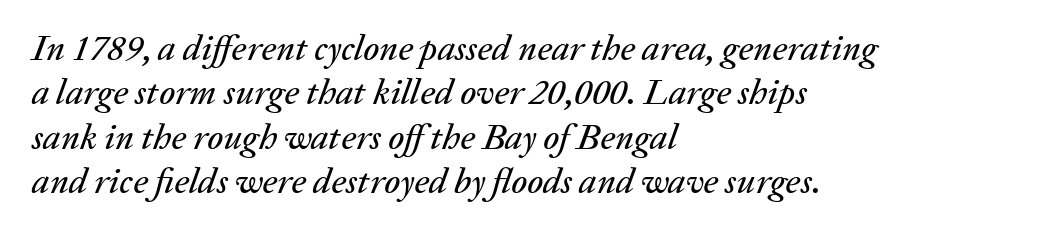
Q: Is the text italic (slanted)? A: Yes, it leans right by about 20 degrees.
Q: Is the text underlined? A: No.
Q: How is the paragraph aligned? A: Left-aligned.
Q: Is the spacing between letters normal or unusually wide? A: Normal.
Q: Width (condensed, normal, or wide)? A: Normal.
Q: Stroke contrast? A: Low.
Q: x-height? A: Medium.
Q: Monospaced? A: No.
